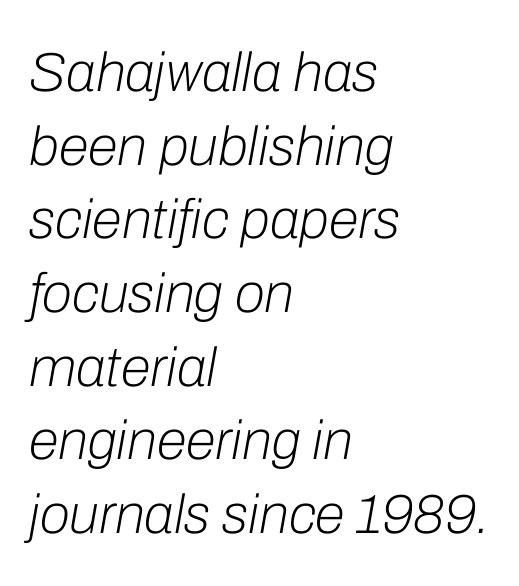
{"italic": "yes", "lean": "right", "slant_degrees": 10, "bold": "no", "weight": "light", "width": "normal", "stroke_contrast": "low", "x_height": "medium", "monospaced": "no", "underline": "no", "align": "left", "line_spacing": "normal", "line_spacing_ratio": 1.34, "letter_spacing": "normal", "letter_spacing_em": 0.0, "glyph_px": 55}
